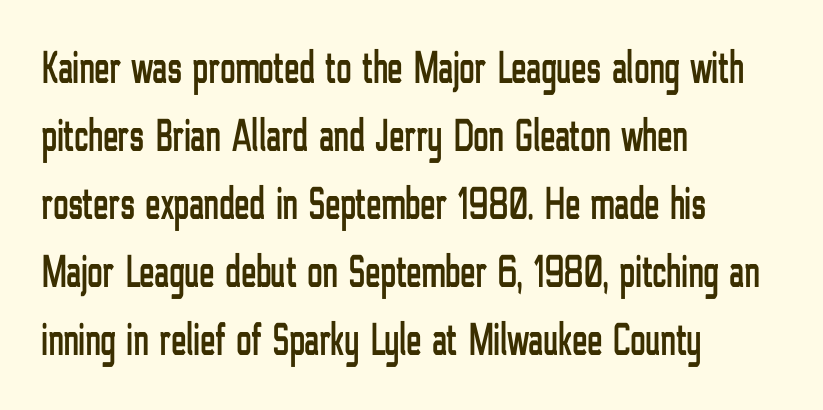
{"serif": "no", "italic": "no", "width": "condensed", "stroke_contrast": "low", "x_height": "medium", "monospaced": "no", "underline": "no", "align": "left", "line_spacing": "normal", "line_spacing_ratio": 1.48, "letter_spacing": "normal", "letter_spacing_em": 0.0, "glyph_px": 46}
